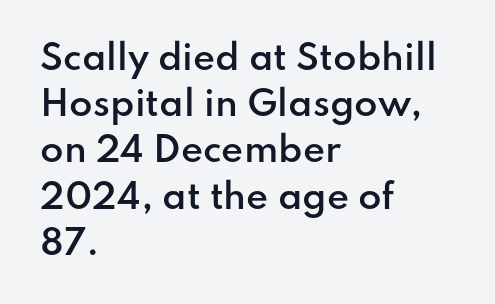
{"serif": "no", "italic": "no", "bold": "semi", "weight": "semibold", "width": "normal", "stroke_contrast": "low", "x_height": "small", "monospaced": "no", "underline": "no", "align": "left", "line_spacing": "normal", "line_spacing_ratio": 1.36, "letter_spacing": "normal", "letter_spacing_em": 0.0, "glyph_px": 34}
